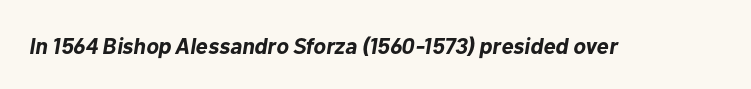
Looking at the ascenders, they clearly lean. Caption: standard tracking, unaltered. Pretty heavy lettering here — definitely bold. The baseline area is clear.
